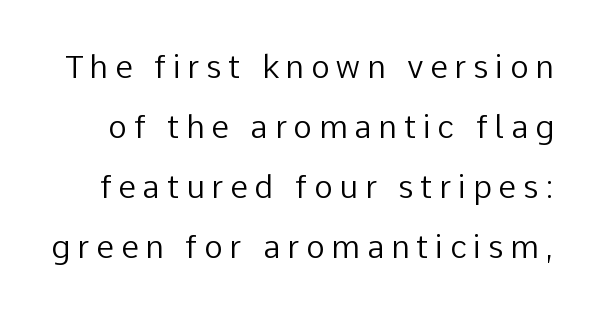
Q: Is the text bold? A: No.
Q: Is the text italic (slanted)? A: No, it is upright.
Q: Is the typeface a serif or a sans-serif typeface? A: Sans-serif.
Q: Is the text underlined? A: No.
Q: Is the spacing between letters normal or unusually wide? A: Unusually wide.
Q: Width (condensed, normal, or wide)? A: Normal.
Q: Stroke contrast? A: Low.
Q: x-height? A: Medium.
Q: Monospaced? A: No.
